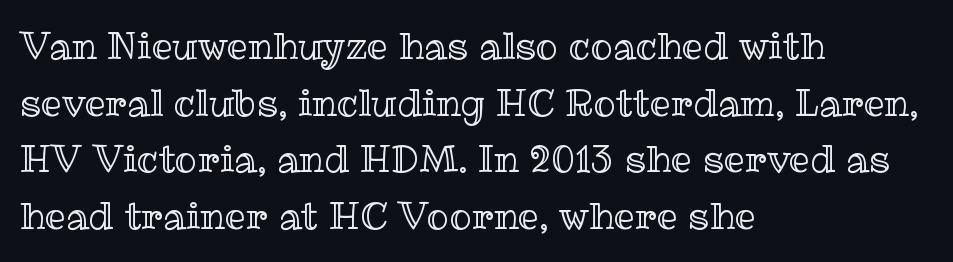
The image shows 37 px text type, upright; set left-aligned, normal line spacing (1.53x), normal letter spacing, not underlined; a medium x-height.
